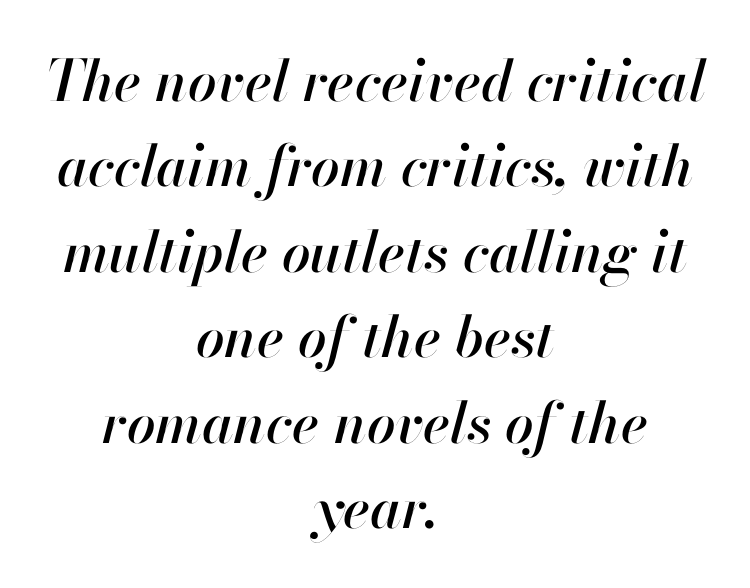
{"italic": "yes", "lean": "right", "slant_degrees": 13, "width": "normal", "stroke_contrast": "high", "x_height": "small", "monospaced": "no", "underline": "no", "align": "center", "line_spacing": "normal", "line_spacing_ratio": 1.5, "letter_spacing": "normal", "letter_spacing_em": 0.0, "glyph_px": 57}
